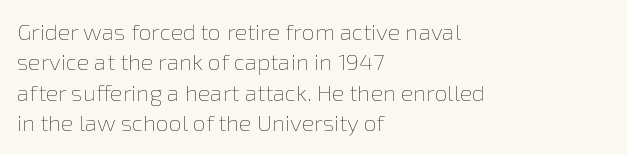
Q: Is the text bold? A: No.
Q: Is the text italic (slanted)? A: No, it is upright.
Q: Is the text underlined? A: No.
Q: How is the paragraph aligned? A: Left-aligned.
Q: Is the spacing between letters normal or unusually wide? A: Normal.
Q: Is the spacing between lines tight, normal or loose? A: Normal.
